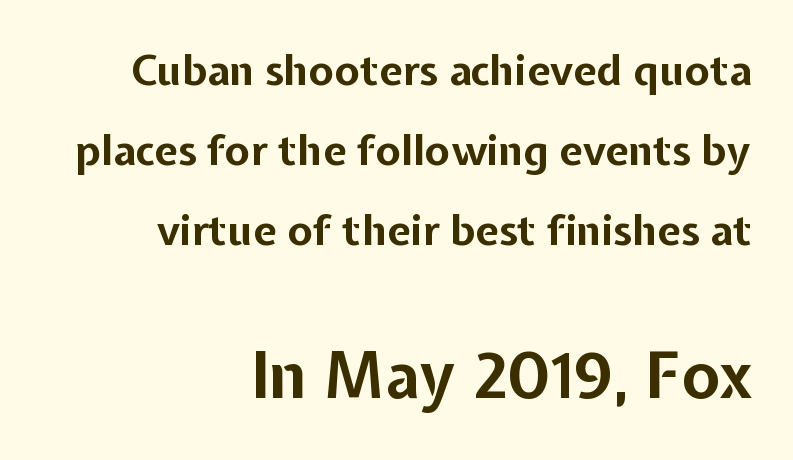
Inter-character spacing is left at the font's built-in metrics. Successive baselines arrive slowly, with a big drop between each. The strip under each line holds only bare page. These two chunks differ in scale, with the bottom chunk taking the larger measure.
